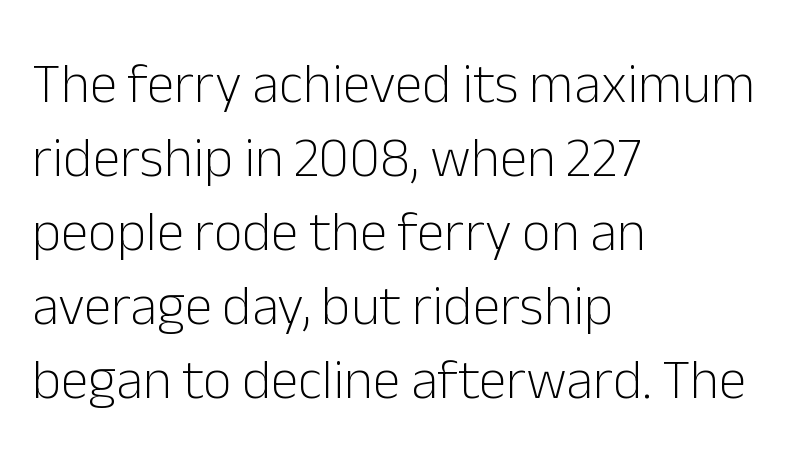
The image shows 56 px light sans-serif type, upright; set left-aligned, normal line spacing (1.32x), normal letter spacing, not underlined; low stroke contrast and a medium x-height.
